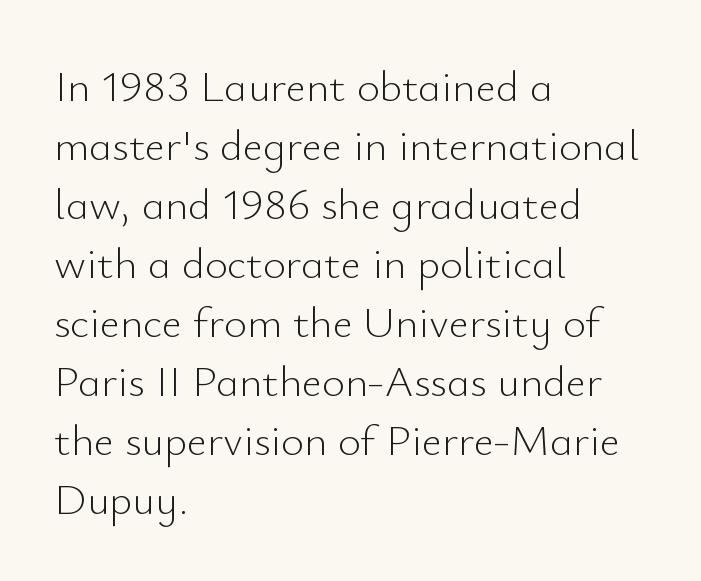
The image shows 44 px light sans-serif type, upright; set left-aligned, normal line spacing (1.34x), normal letter spacing, not underlined; low stroke contrast and a small x-height.
